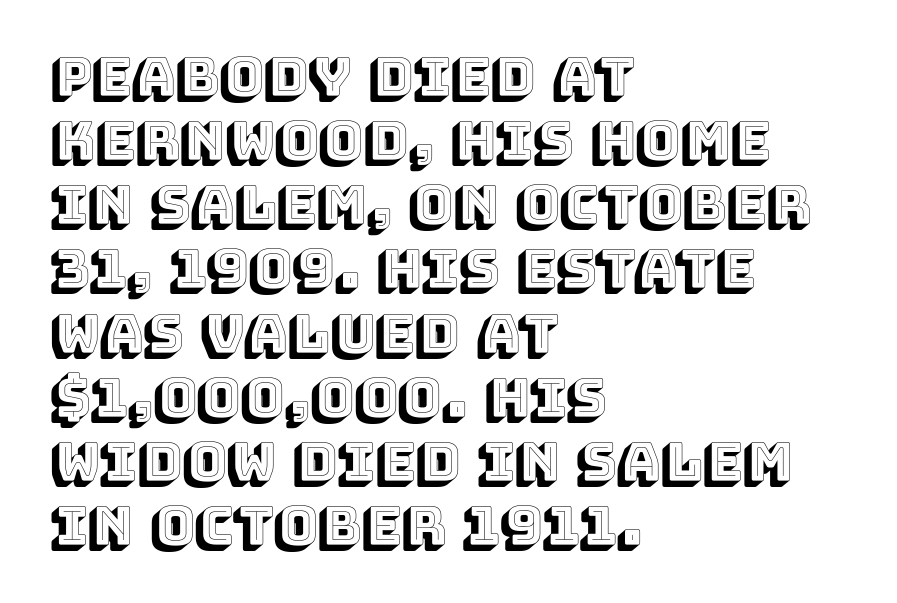
Q: Is the text italic (slanted)? A: No, it is upright.
Q: Is the text underlined? A: No.
Q: How is the paragraph aligned? A: Left-aligned.
Q: Is the spacing between letters normal or unusually wide? A: Normal.
Q: Width (condensed, normal, or wide)? A: Normal.
Q: x-height? A: Large.
Q: Monospaced? A: No.
